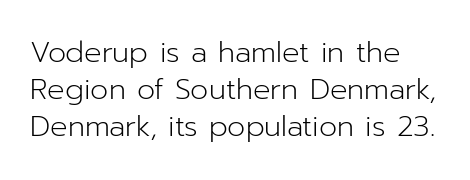
Q: Is the text bold? A: No.
Q: Is the text italic (slanted)? A: No, it is upright.
Q: Is the typeface a serif or a sans-serif typeface? A: Sans-serif.
Q: Is the text underlined? A: No.
Q: Is the spacing between letters normal or unusually wide? A: Normal.
Q: Is the spacing between lines tight, normal or loose? A: Normal.
Q: Width (condensed, normal, or wide)? A: Normal.
Q: Stroke contrast? A: Low.
Q: x-height? A: Medium.
Q: Monospaced? A: No.
